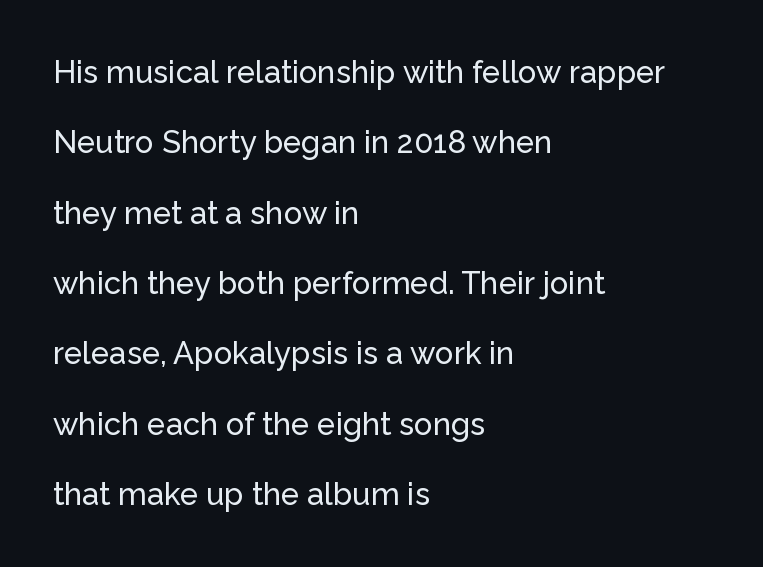
Q: Is the text italic (slanted)? A: No, it is upright.
Q: Is the typeface a serif or a sans-serif typeface? A: Sans-serif.
Q: Is the text underlined? A: No.
Q: How is the paragraph aligned? A: Left-aligned.
Q: Is the spacing between letters normal or unusually wide? A: Normal.
Q: Is the spacing between lines tight, normal or loose? A: Loose.
Q: Width (condensed, normal, or wide)? A: Normal.
Q: Stroke contrast? A: Low.
Q: x-height? A: Medium.
Q: Monospaced? A: No.
